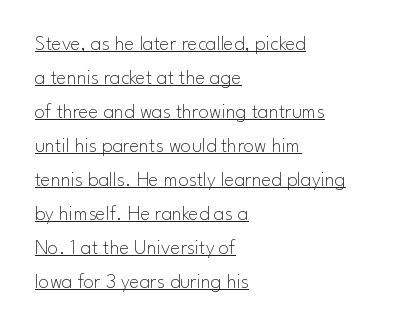
{"italic": "no", "bold": "no", "underline": "yes", "align": "left", "line_spacing": "normal", "line_spacing_ratio": 1.62, "letter_spacing": "normal", "letter_spacing_em": 0.0, "glyph_px": 21}
